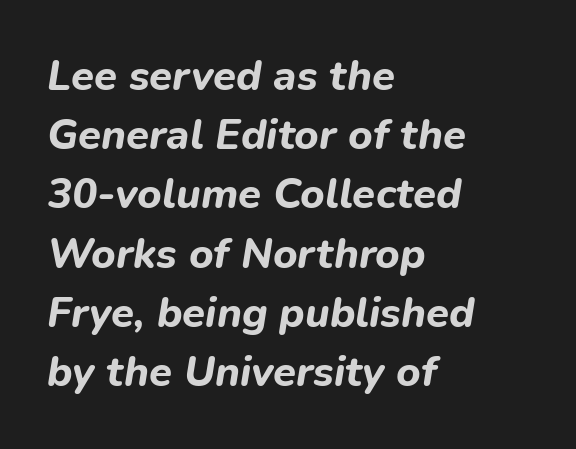
{"italic": "yes", "lean": "right", "slant_degrees": 9, "bold": "yes", "weight": "bold", "width": "normal", "stroke_contrast": "low", "x_height": "medium", "monospaced": "no", "underline": "no", "align": "left", "line_spacing": "normal", "line_spacing_ratio": 1.41, "letter_spacing": "normal", "letter_spacing_em": 0.0, "glyph_px": 42}
